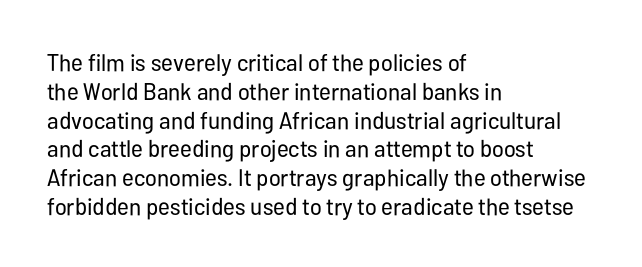
Q: Is the text bold? A: No.
Q: Is the text italic (slanted)? A: No, it is upright.
Q: Is the text underlined? A: No.
Q: How is the paragraph aligned? A: Left-aligned.
Q: Is the spacing between letters normal or unusually wide? A: Normal.
